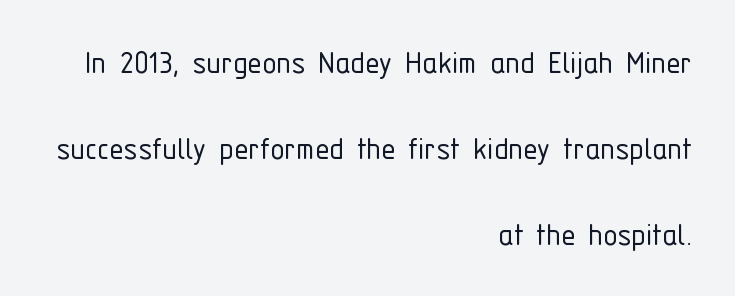
{"serif": "no", "italic": "no", "bold": "no", "weight": "light", "width": "condensed", "stroke_contrast": "low", "x_height": "medium", "monospaced": "no", "underline": "no", "align": "right", "line_spacing": "loose", "line_spacing_ratio": 2.39, "letter_spacing": "normal", "letter_spacing_em": 0.0, "glyph_px": 36}
